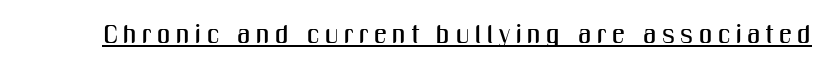
The image shows 26 px text type, upright; set unusually wide letter spacing (+0.21 em), underlined.
